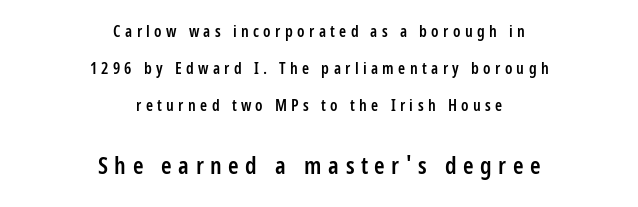
Q: Is the text bold? A: Semi-bold.
Q: Is the text italic (slanted)? A: No, it is upright.
Q: Is the text underlined? A: No.
Q: How is the paragraph aligned? A: Centered.
Q: Is the spacing between letters normal or unusually wide? A: Unusually wide.
Q: Is the spacing between lines tight, normal or loose? A: Loose.
Q: Which block of text is set in a larger size, the first (top) or the second (bottom)? A: The second (bottom) one.
